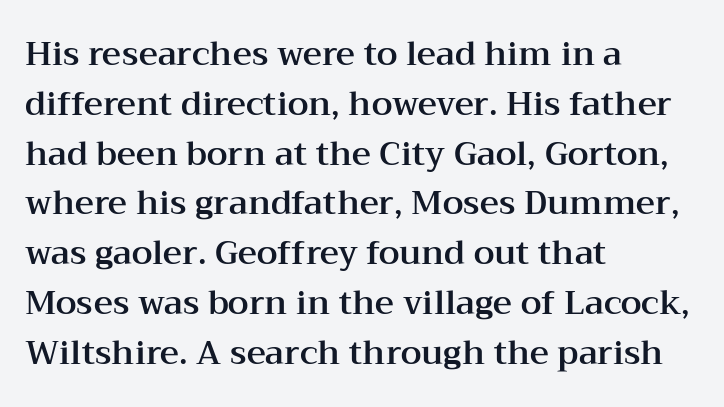
Q: Is the text italic (slanted)? A: No, it is upright.
Q: Is the typeface a serif or a sans-serif typeface? A: Serif.
Q: Is the text underlined? A: No.
Q: How is the paragraph aligned? A: Left-aligned.
Q: Is the spacing between letters normal or unusually wide? A: Normal.
Q: Is the spacing between lines tight, normal or loose? A: Normal.
Q: Width (condensed, normal, or wide)? A: Wide.
Q: Stroke contrast? A: Medium.
Q: x-height? A: Medium.
Q: Monospaced? A: No.
